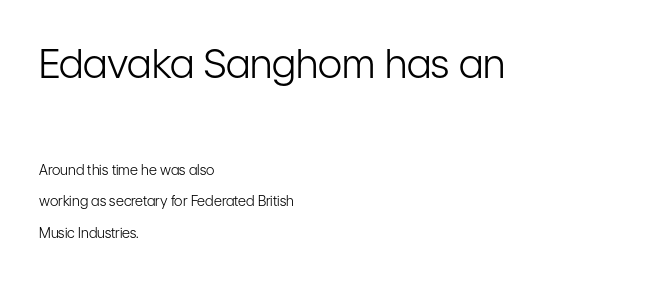
The image shows 40 px light, condensed sans-serif type, upright; set left-aligned, loose line spacing (2.25x), normal letter spacing, not underlined; the first (top) block is 2.86x larger; low stroke contrast and a medium x-height.
